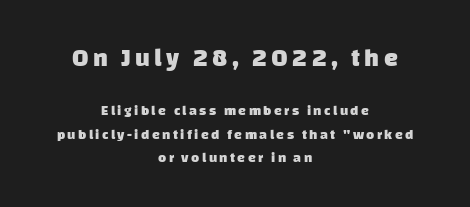
{"bold": "yes", "underline": "no", "align": "center", "line_spacing": "normal", "line_spacing_ratio": 1.68, "larger_block": "first", "size_ratio": 1.79, "glyph_px": 25}
